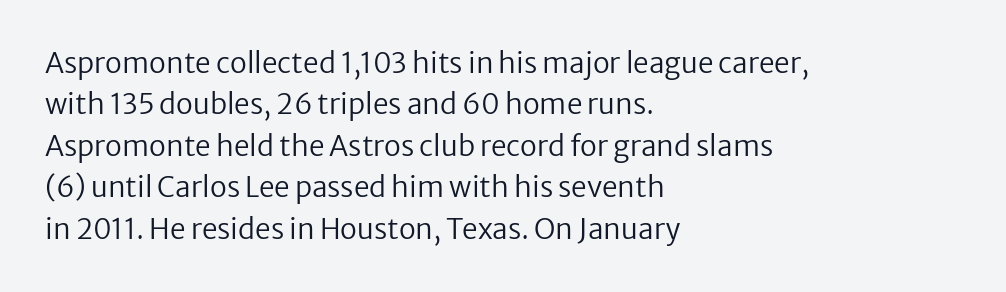
Q: Is the text bold? A: No.
Q: Is the text italic (slanted)? A: No, it is upright.
Q: Is the typeface a serif or a sans-serif typeface? A: Sans-serif.
Q: Is the text underlined? A: No.
Q: How is the paragraph aligned? A: Left-aligned.
Q: Is the spacing between letters normal or unusually wide? A: Normal.
Q: Is the spacing between lines tight, normal or loose? A: Normal.
Q: Width (condensed, normal, or wide)? A: Normal.
Q: Stroke contrast? A: Low.
Q: x-height? A: Medium.
Q: Monospaced? A: No.
